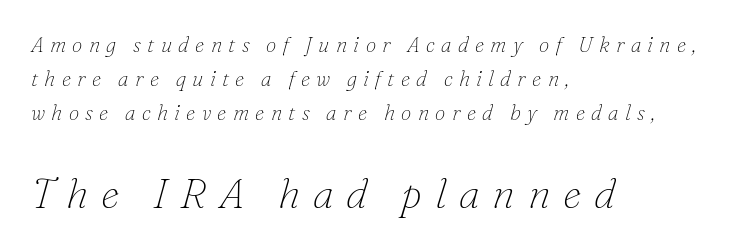
{"serif": "yes", "italic": "yes", "lean": "right", "slant_degrees": 16, "bold": "no", "weight": "thin", "width": "normal", "stroke_contrast": "low", "x_height": "small", "monospaced": "no", "underline": "no", "align": "left", "line_spacing": "normal", "line_spacing_ratio": 1.61, "letter_spacing": "wide", "letter_spacing_em": 0.3, "larger_block": "second", "size_ratio": 2.0, "glyph_px": 42}
